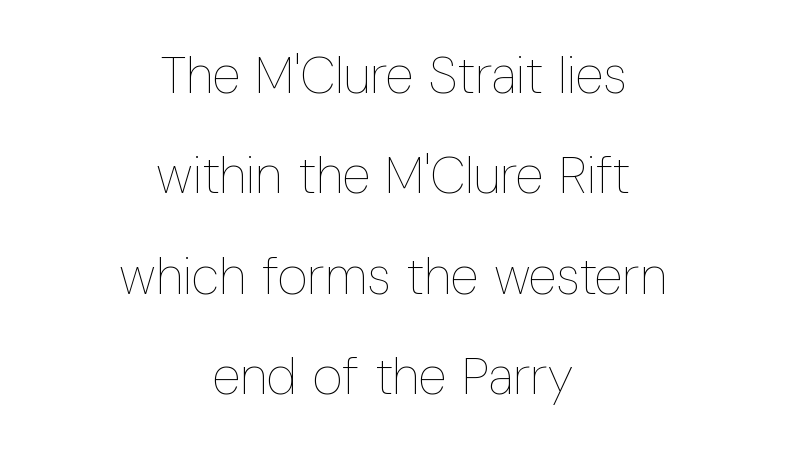
The image shows 52 px thin, condensed type, upright; set centered, loose line spacing (1.93x), normal letter spacing, not underlined; low stroke contrast and a medium x-height.
